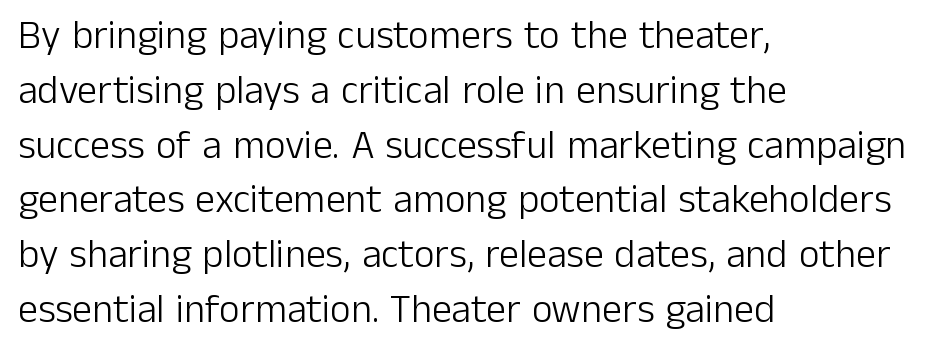
Upright lettering throughout. Unmarked baselines from the first word to the last. Is this a fixed-width face? No — the glyphs have proportional, varying widths. The type is set solid horizontally, with unmodified tracking.
